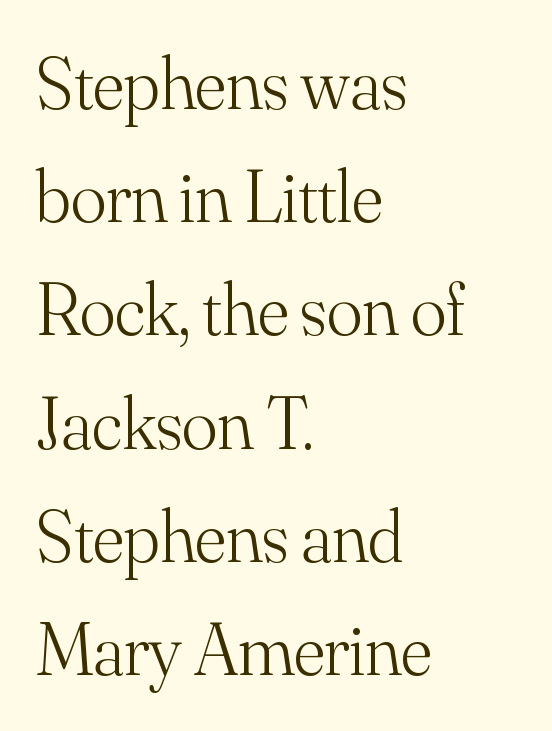
{"serif": "yes", "italic": "no", "bold": "no", "weight": "light", "width": "normal", "stroke_contrast": "medium", "x_height": "small", "monospaced": "no", "underline": "no", "align": "left", "line_spacing": "normal", "line_spacing_ratio": 1.53, "letter_spacing": "normal", "letter_spacing_em": 0.0, "glyph_px": 74}
